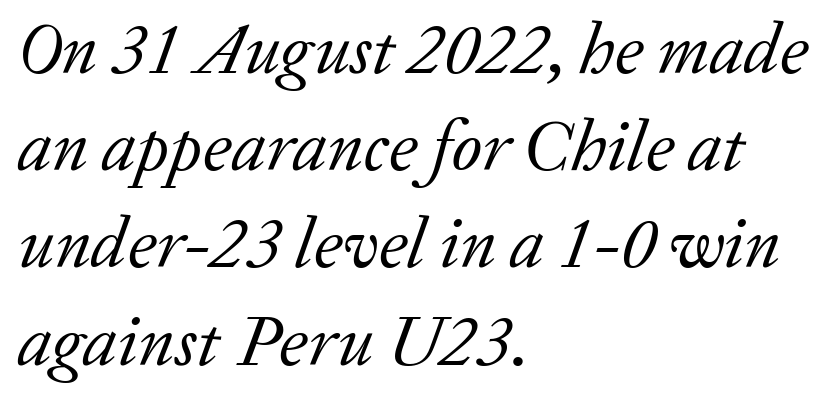
{"serif": "yes", "italic": "yes", "lean": "right", "slant_degrees": 20, "bold": "no", "weight": "regular", "width": "normal", "stroke_contrast": "low", "x_height": "medium", "monospaced": "no", "underline": "no", "align": "left", "line_spacing": "normal", "line_spacing_ratio": 1.35, "letter_spacing": "normal", "letter_spacing_em": 0.0, "glyph_px": 72}
